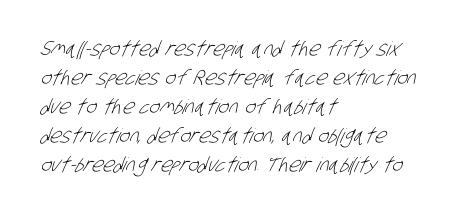
Q: Is the text bold? A: No.
Q: Is the text underlined? A: No.
Q: How is the paragraph aligned? A: Left-aligned.
Q: Is the spacing between letters normal or unusually wide? A: Normal.
Q: Is the spacing between lines tight, normal or loose? A: Normal.
